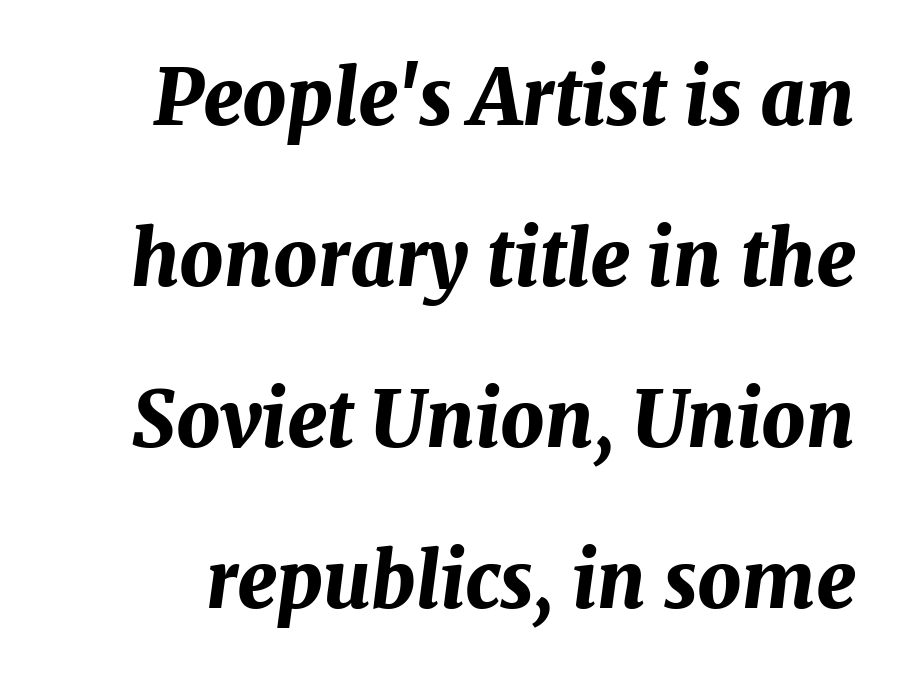
{"italic": "yes", "lean": "right", "slant_degrees": 7, "bold": "yes", "weight": "bold", "width": "normal", "stroke_contrast": "medium", "x_height": "medium", "monospaced": "no", "underline": "no", "line_spacing": "loose", "line_spacing_ratio": 2.09, "letter_spacing": "normal", "letter_spacing_em": 0.0, "glyph_px": 77}
